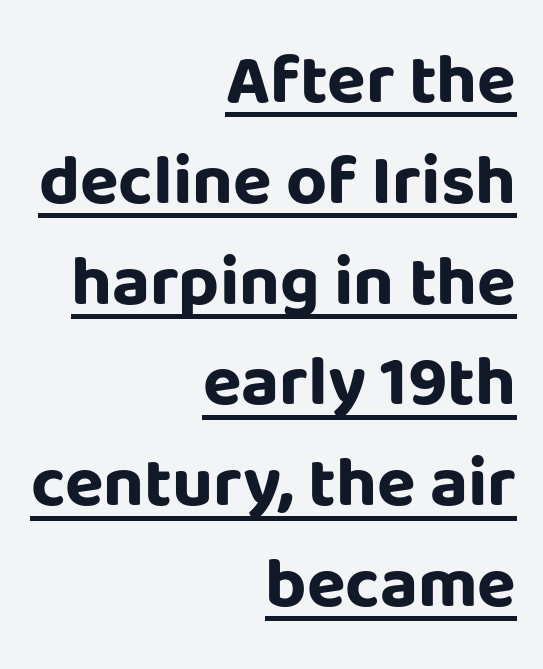
The setting favours the right margin, as signatures and pull-quotes sometimes do. The typesetter has applied underlining to the passage shown. Is the type bold? Yes — the strokes are clearly thick and heavy. Each letter keeps its own natural width here, so spacing adapts to shape. The letterforms sit shoulder to shoulder at normal distance. The characters display no serif detailing; their extremities are plain.
